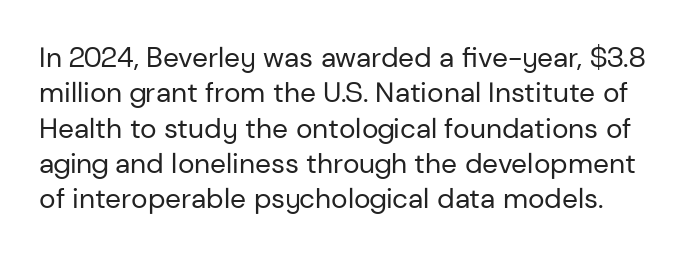
The image shows 28 px regular-weight sans-serif type, upright; set normal line spacing (1.26x), normal letter spacing, not underlined; low stroke contrast and a medium x-height.
